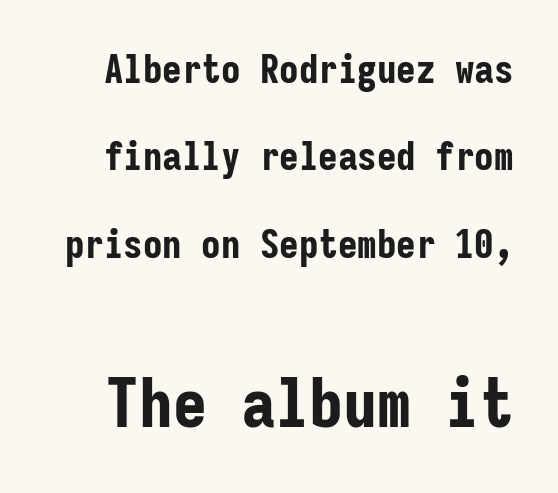
{"serif": "no", "italic": "no", "bold": "yes", "weight": "bold", "width": "condensed", "stroke_contrast": "low", "x_height": "medium", "monospaced": "yes", "underline": "no", "line_spacing": "loose", "line_spacing_ratio": 2.24, "letter_spacing": "normal", "letter_spacing_em": 0.0, "larger_block": "second", "size_ratio": 1.74, "glyph_px": 68}
